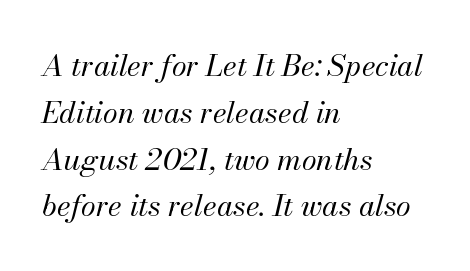
Q: Is the text bold? A: No.
Q: Is the text italic (slanted)? A: Yes, it leans right by about 13 degrees.
Q: Is the text underlined? A: No.
Q: How is the paragraph aligned? A: Left-aligned.
Q: Is the spacing between letters normal or unusually wide? A: Normal.
Q: Is the spacing between lines tight, normal or loose? A: Normal.
Q: Width (condensed, normal, or wide)? A: Normal.
Q: Stroke contrast? A: Medium.
Q: x-height? A: Small.
Q: Monospaced? A: No.
